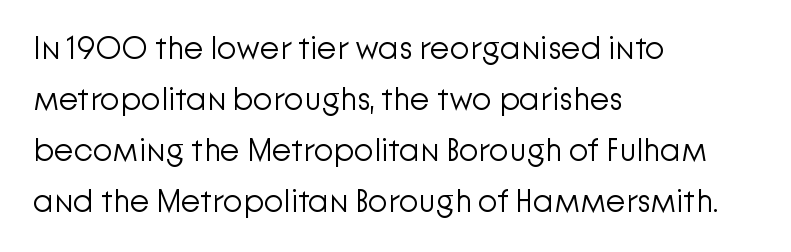
The image shows 32 px light sans-serif type, upright; set left-aligned, normal line spacing (1.59x), normal letter spacing, not underlined; low stroke contrast and a medium x-height.
